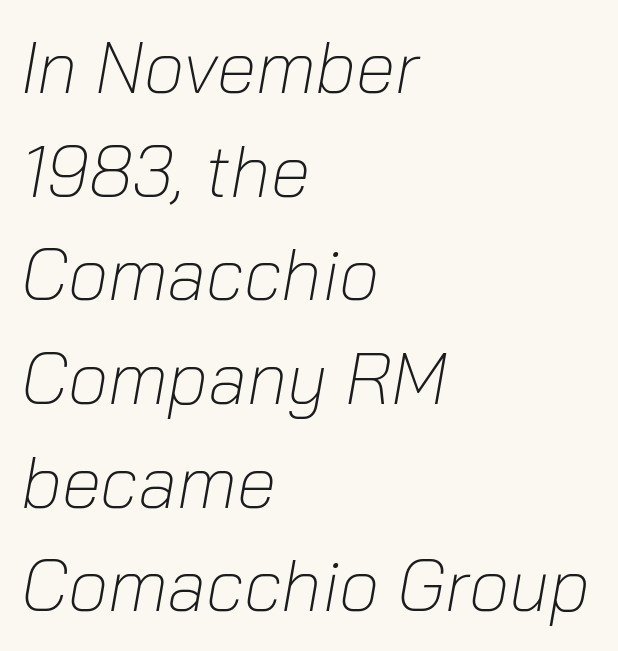
Q: Is the text bold? A: No.
Q: Is the text italic (slanted)? A: Yes, it leans right by about 10 degrees.
Q: Is the text underlined? A: No.
Q: How is the paragraph aligned? A: Left-aligned.
Q: Is the spacing between letters normal or unusually wide? A: Normal.
Q: Is the spacing between lines tight, normal or loose? A: Normal.
Q: Width (condensed, normal, or wide)? A: Normal.
Q: Stroke contrast? A: Low.
Q: x-height? A: Medium.
Q: Monospaced? A: No.
